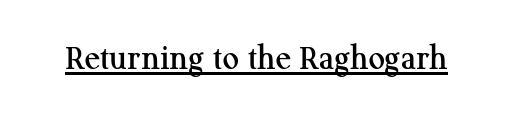
Q: Is the text italic (slanted)? A: No, it is upright.
Q: Is the typeface a serif or a sans-serif typeface? A: Serif.
Q: Is the text underlined? A: Yes.
Q: Is the spacing between letters normal or unusually wide? A: Normal.
Q: Width (condensed, normal, or wide)? A: Normal.
Q: Stroke contrast? A: Medium.
Q: x-height? A: Medium.
Q: Monospaced? A: No.
